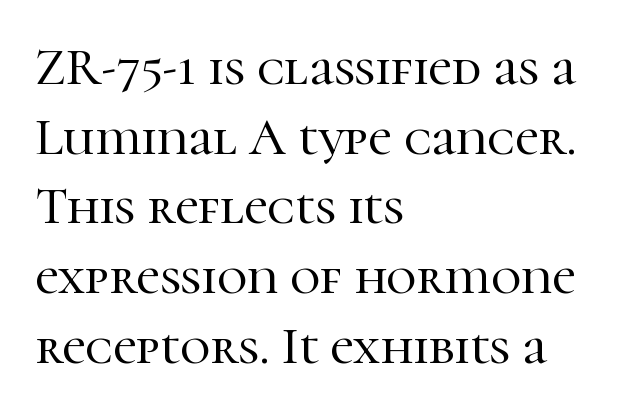
The image shows 52 px serif type, upright; set left-aligned, normal line spacing (1.34x), normal letter spacing, not underlined; high stroke contrast and a medium x-height.
